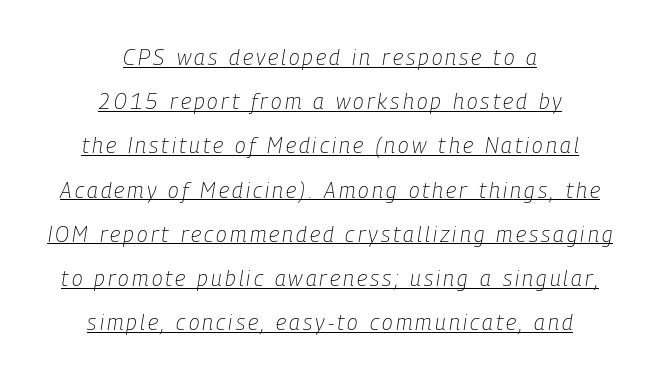
Is the type slanted? Yes — the strokes lean at a clear angle. The weight would be labelled regular, book, light, or lighter still. The designer dialed line spacing up above the default. The string is rendered with underlining switched on. Horizontal alignment here is central, giving a formal, balanced look.
